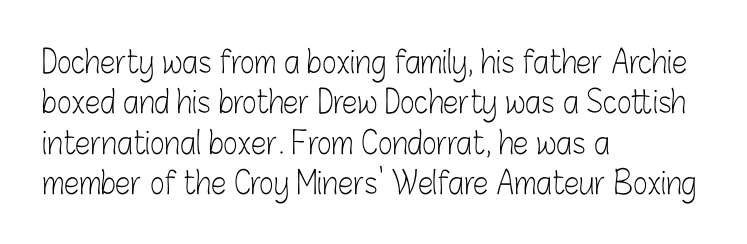
The image shows 31 px light, condensed sans-serif type, upright; set left-aligned, normal line spacing (1.3x), normal letter spacing, not underlined; low stroke contrast and a medium x-height.
